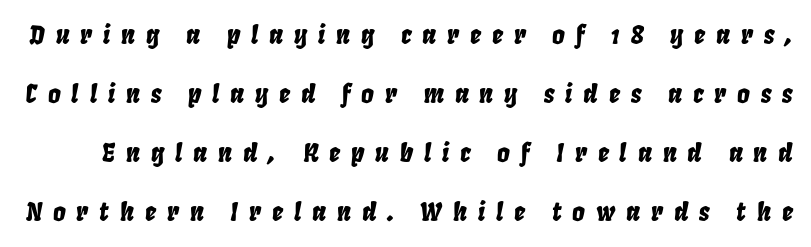
The image shows 25 px text type, italic (leaning right); set loose line spacing (2.36x), unusually wide letter spacing (+0.43 em), not underlined.
